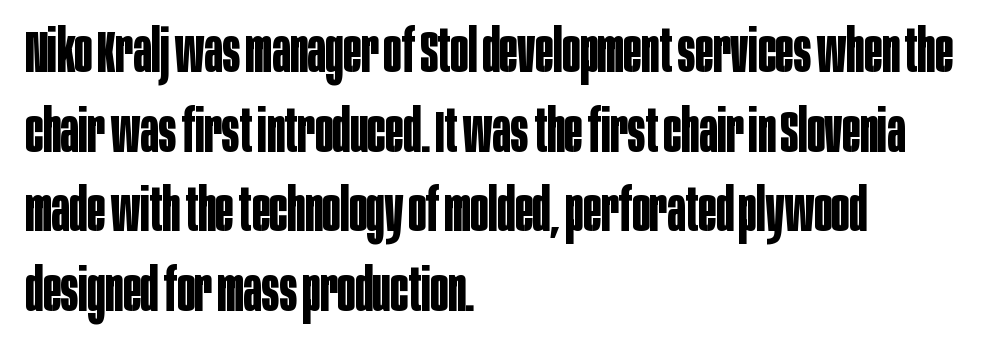
Q: Is the text bold? A: Yes.
Q: Is the text italic (slanted)? A: No, it is upright.
Q: Is the typeface a serif or a sans-serif typeface? A: Sans-serif.
Q: Is the text underlined? A: No.
Q: How is the paragraph aligned? A: Left-aligned.
Q: Is the spacing between letters normal or unusually wide? A: Normal.
Q: Is the spacing between lines tight, normal or loose? A: Normal.
Q: Width (condensed, normal, or wide)? A: Condensed.
Q: Stroke contrast? A: Low.
Q: x-height? A: Large.
Q: Monospaced? A: No.
